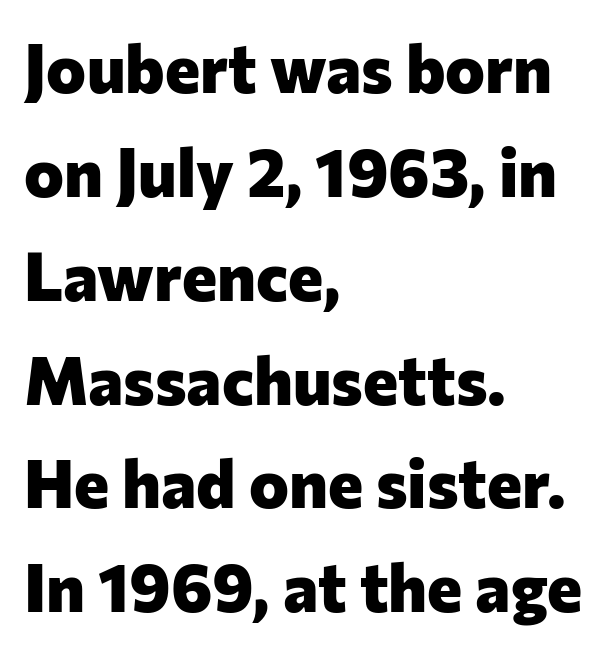
Q: Is the text bold? A: Yes.
Q: Is the text italic (slanted)? A: No, it is upright.
Q: Is the typeface a serif or a sans-serif typeface? A: Sans-serif.
Q: Is the text underlined? A: No.
Q: How is the paragraph aligned? A: Left-aligned.
Q: Is the spacing between letters normal or unusually wide? A: Normal.
Q: Is the spacing between lines tight, normal or loose? A: Normal.
Q: Width (condensed, normal, or wide)? A: Normal.
Q: Stroke contrast? A: Low.
Q: x-height? A: Medium.
Q: Monospaced? A: No.
